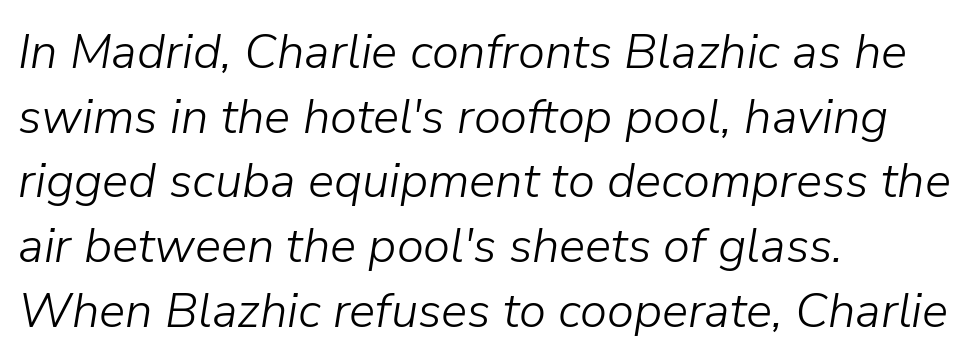
The image shows 49 px light type, italic (leaning right); set left-aligned, normal line spacing (1.32x), normal letter spacing, not underlined; low stroke contrast and a medium x-height.
